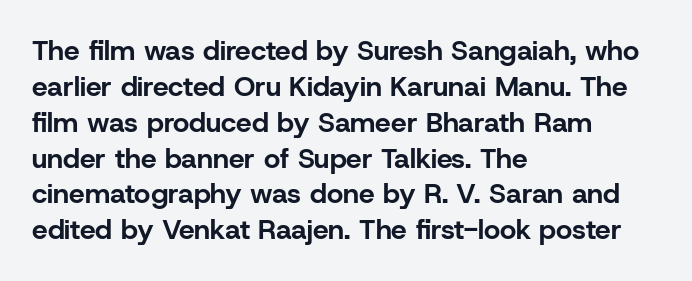
{"serif": "no", "italic": "no", "bold": "yes", "weight": "bold", "width": "normal", "stroke_contrast": "low", "x_height": "medium", "monospaced": "no", "underline": "no", "align": "left", "line_spacing": "normal", "line_spacing_ratio": 1.28, "letter_spacing": "normal", "letter_spacing_em": 0.0, "glyph_px": 28}
